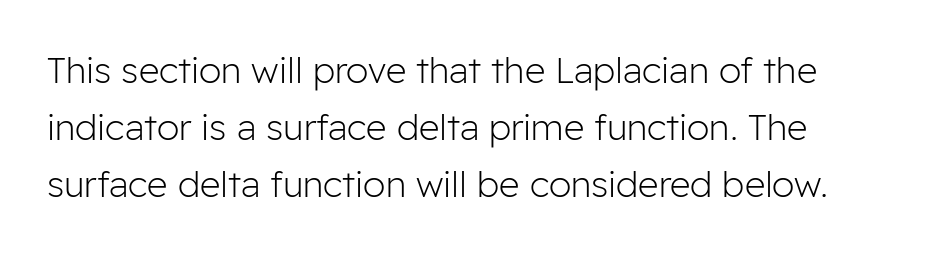
Q: Is the text bold? A: No.
Q: Is the text italic (slanted)? A: No, it is upright.
Q: Is the typeface a serif or a sans-serif typeface? A: Sans-serif.
Q: Is the text underlined? A: No.
Q: Is the spacing between letters normal or unusually wide? A: Normal.
Q: Is the spacing between lines tight, normal or loose? A: Normal.
Q: Width (condensed, normal, or wide)? A: Normal.
Q: Stroke contrast? A: Low.
Q: x-height? A: Medium.
Q: Monospaced? A: No.
